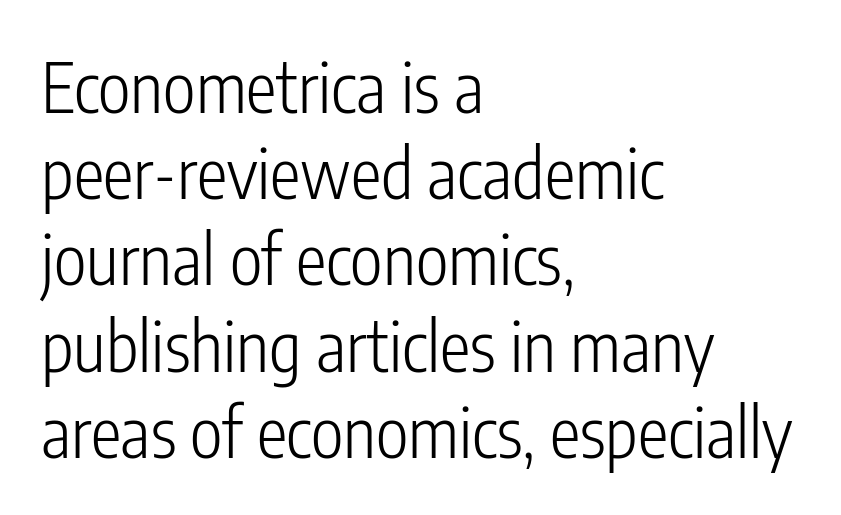
Q: Is the text bold? A: No.
Q: Is the text italic (slanted)? A: No, it is upright.
Q: Is the typeface a serif or a sans-serif typeface? A: Sans-serif.
Q: Is the text underlined? A: No.
Q: How is the paragraph aligned? A: Left-aligned.
Q: Is the spacing between letters normal or unusually wide? A: Normal.
Q: Is the spacing between lines tight, normal or loose? A: Normal.
Q: Width (condensed, normal, or wide)? A: Condensed.
Q: Stroke contrast? A: Low.
Q: x-height? A: Medium.
Q: Monospaced? A: No.
